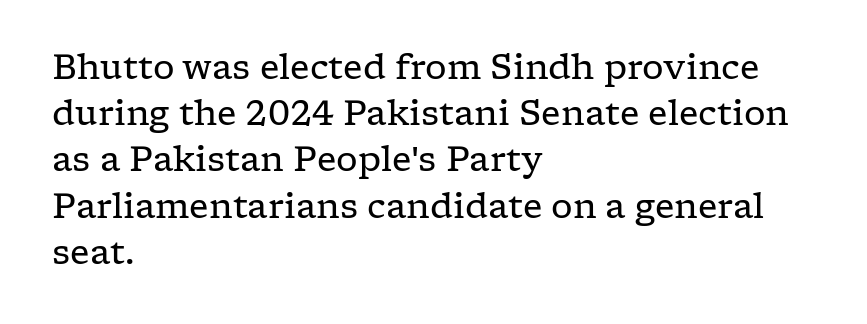
{"serif": "yes", "italic": "no", "bold": "no", "weight": "regular", "width": "wide", "stroke_contrast": "low", "x_height": "medium", "monospaced": "no", "underline": "no", "align": "left", "line_spacing": "normal", "line_spacing_ratio": 1.36, "letter_spacing": "normal", "letter_spacing_em": 0.0, "glyph_px": 34}
